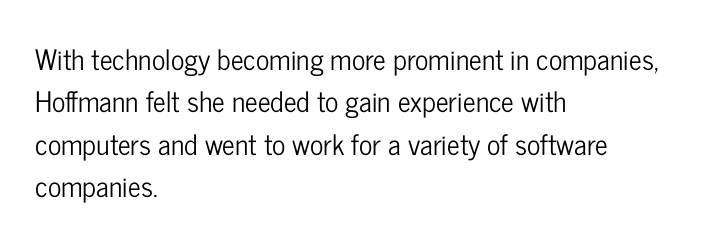
{"serif": "no", "italic": "no", "width": "condensed", "stroke_contrast": "low", "x_height": "medium", "monospaced": "no", "underline": "no", "align": "left", "line_spacing": "normal", "line_spacing_ratio": 1.51, "letter_spacing": "normal", "letter_spacing_em": 0.0, "glyph_px": 28}
